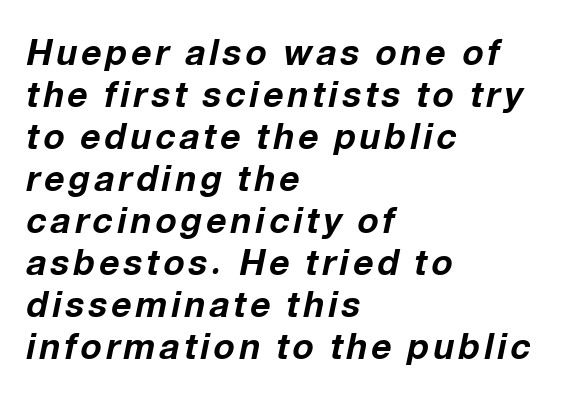
Varying glyph widths throughout — classic text-font behaviour. A typesetter would mark this as italic. Visually the block forms a straight wall on the left and a jagged coastline on the right. The space directly below the letters is spotless.
